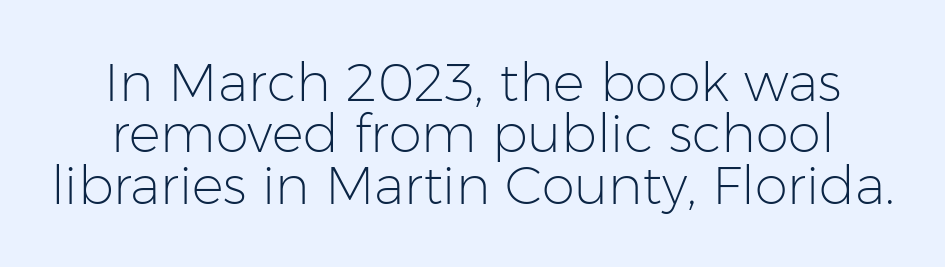
{"serif": "no", "italic": "no", "bold": "no", "weight": "light", "width": "normal", "stroke_contrast": "low", "x_height": "medium", "monospaced": "no", "underline": "no", "line_spacing": "tight", "line_spacing_ratio": 0.97, "letter_spacing": "normal", "letter_spacing_em": 0.0, "glyph_px": 53}
